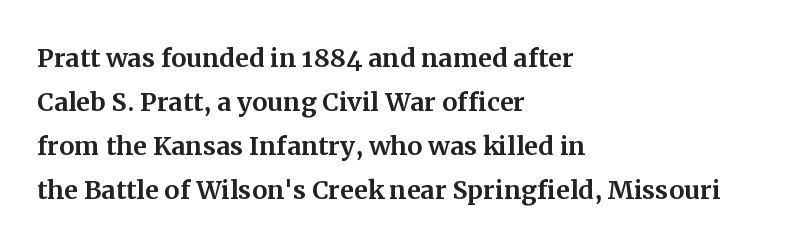
Q: Is the text italic (slanted)? A: No, it is upright.
Q: Is the typeface a serif or a sans-serif typeface? A: Serif.
Q: Is the text underlined? A: No.
Q: How is the paragraph aligned? A: Left-aligned.
Q: Is the spacing between letters normal or unusually wide? A: Normal.
Q: Is the spacing between lines tight, normal or loose? A: Normal.
Q: Width (condensed, normal, or wide)? A: Normal.
Q: Stroke contrast? A: Medium.
Q: x-height? A: Medium.
Q: Monospaced? A: No.
